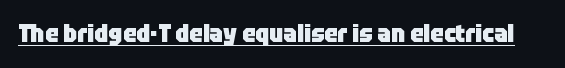
{"italic": "no", "bold": "yes", "underline": "yes", "letter_spacing": "normal", "letter_spacing_em": 0.0, "glyph_px": 24}
